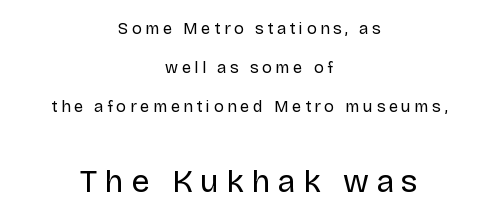
Quick note: underline off. Weight class: somewhere from thin through regular. Loose tracking; the words dissolve into strings of separated letters. Baseline-to-baseline distance is far greater than the letter height. Between these two stacked blocks, the lower one wins on size. These lines are rendered in a variable-pitch font.
